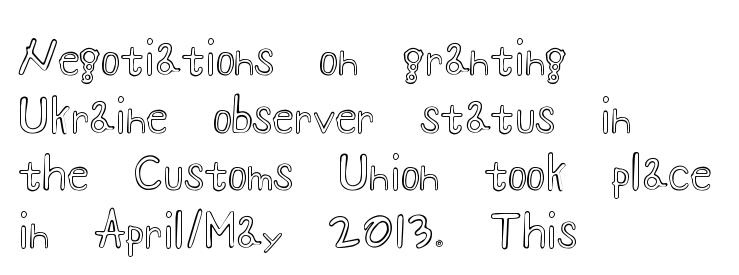
These lines stack with their left ends in a neat column. Normally led — the rows are evenly, conventionally spaced. Do the characters align in a grid? No, the font is proportional. Honestly, there is no underline to notice here at all. Posture: straight, roman, zero tilt.
